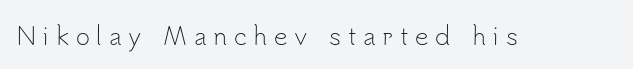
The image shows 24 px text type, upright; set unusually wide letter spacing (+0.28 em), not underlined.
